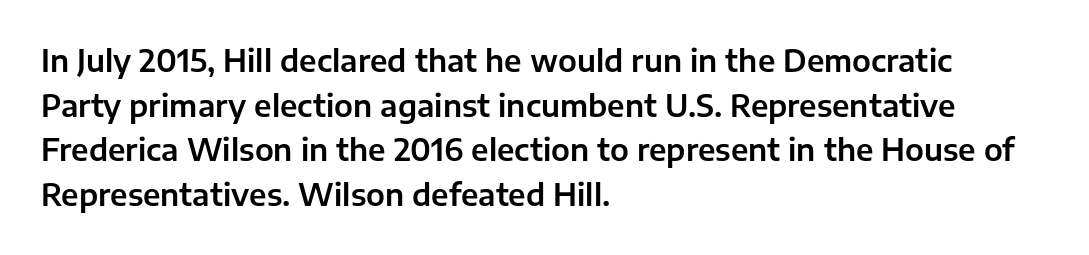
{"serif": "no", "italic": "no", "width": "normal", "stroke_contrast": "low", "x_height": "medium", "monospaced": "no", "underline": "no", "align": "left", "line_spacing": "normal", "line_spacing_ratio": 1.49, "letter_spacing": "normal", "letter_spacing_em": 0.0, "glyph_px": 30}
